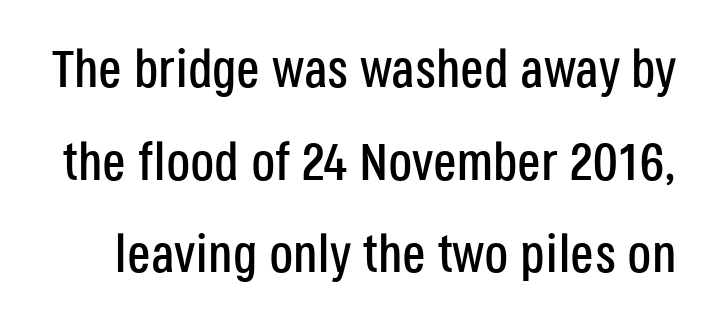
{"serif": "no", "italic": "no", "width": "condensed", "stroke_contrast": "low", "x_height": "large", "monospaced": "no", "underline": "no", "line_spacing_ratio": 1.75, "letter_spacing": "normal", "letter_spacing_em": 0.0, "glyph_px": 53}
